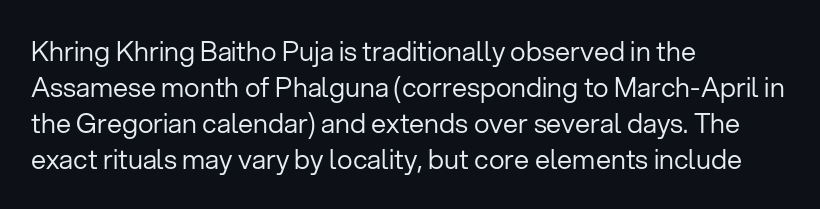
Q: Is the text bold? A: No.
Q: Is the text italic (slanted)? A: No, it is upright.
Q: Is the text underlined? A: No.
Q: How is the paragraph aligned? A: Left-aligned.
Q: Is the spacing between letters normal or unusually wide? A: Normal.
Q: Is the spacing between lines tight, normal or loose? A: Normal.
